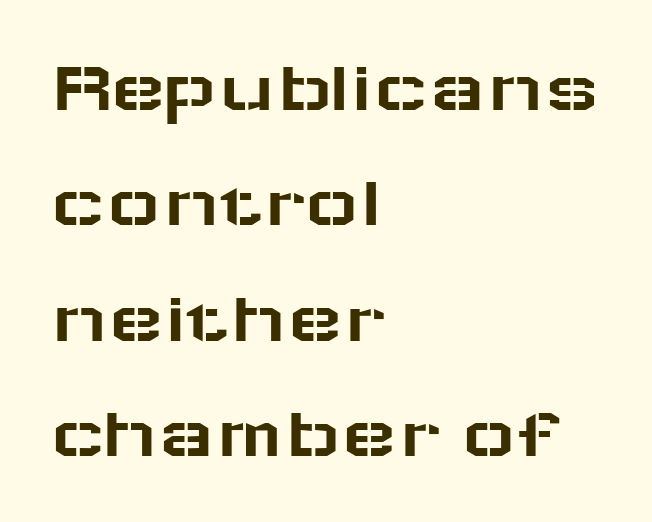
{"serif": "no", "italic": "no", "width": "wide", "stroke_contrast": "low", "x_height": "medium", "monospaced": "no", "underline": "no", "align": "left", "line_spacing": "normal", "line_spacing_ratio": 1.56, "letter_spacing": "normal", "letter_spacing_em": 0.0, "glyph_px": 74}
